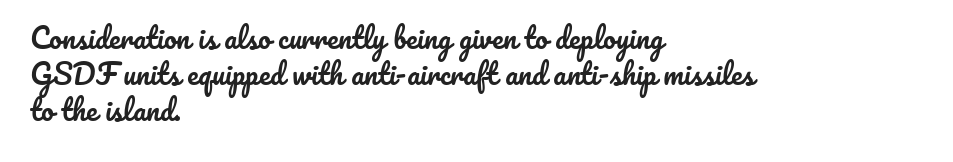
{"width": "normal", "stroke_contrast": "low", "x_height": "small", "monospaced": "no", "underline": "no", "align": "left", "line_spacing": "normal", "line_spacing_ratio": 1.29, "letter_spacing": "normal", "letter_spacing_em": 0.0, "glyph_px": 28}
